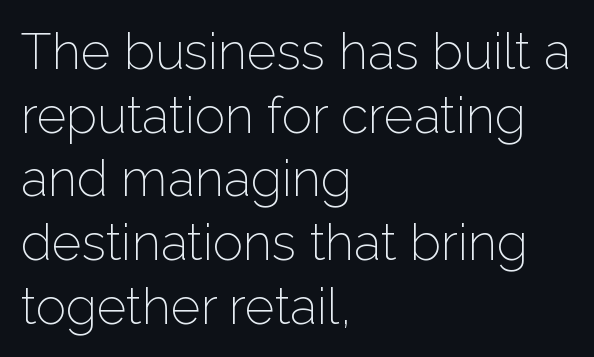
Q: Is the text bold? A: No.
Q: Is the text italic (slanted)? A: No, it is upright.
Q: Is the typeface a serif or a sans-serif typeface? A: Sans-serif.
Q: Is the text underlined? A: No.
Q: How is the paragraph aligned? A: Left-aligned.
Q: Is the spacing between letters normal or unusually wide? A: Normal.
Q: Is the spacing between lines tight, normal or loose? A: Normal.
Q: Width (condensed, normal, or wide)? A: Normal.
Q: Stroke contrast? A: Low.
Q: x-height? A: Medium.
Q: Monospaced? A: No.
